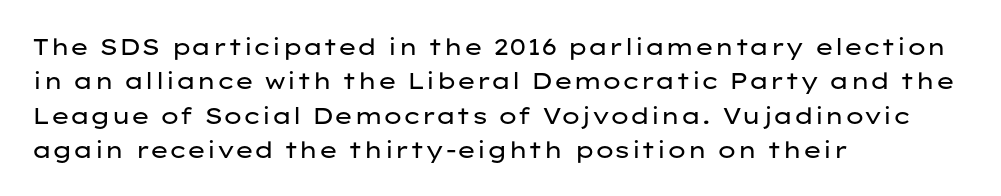
{"italic": "no", "bold": "no", "underline": "no", "align": "left", "line_spacing": "normal", "line_spacing_ratio": 1.49, "letter_spacing": "normal", "letter_spacing_em": 0.0, "glyph_px": 23}
